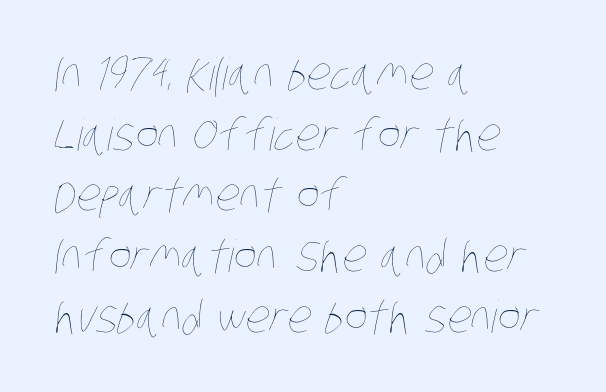
The image shows 44 px thin, condensed type; set left-aligned, normal line spacing (1.38x), normal letter spacing, not underlined; low stroke contrast and a large x-height.
